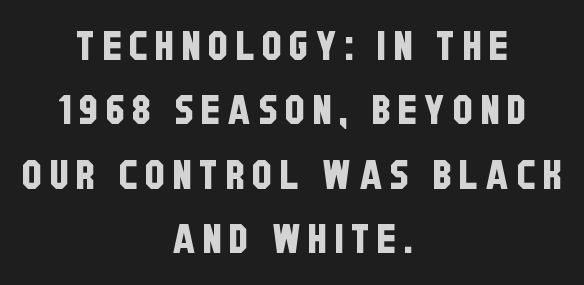
The image shows 40 px condensed sans-serif type; set centered, normal line spacing (1.61x), not underlined; low stroke contrast and a large x-height.
